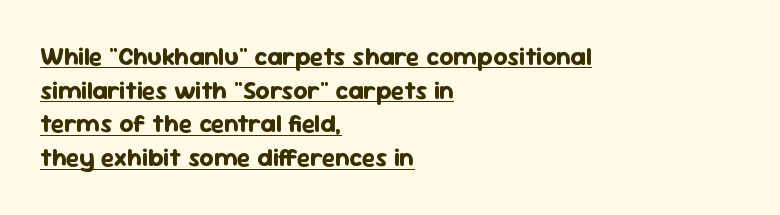
{"italic": "no", "bold": "yes", "underline": "yes", "align": "left", "line_spacing": "normal", "line_spacing_ratio": 1.35, "letter_spacing": "normal", "letter_spacing_em": 0.0, "glyph_px": 25}
